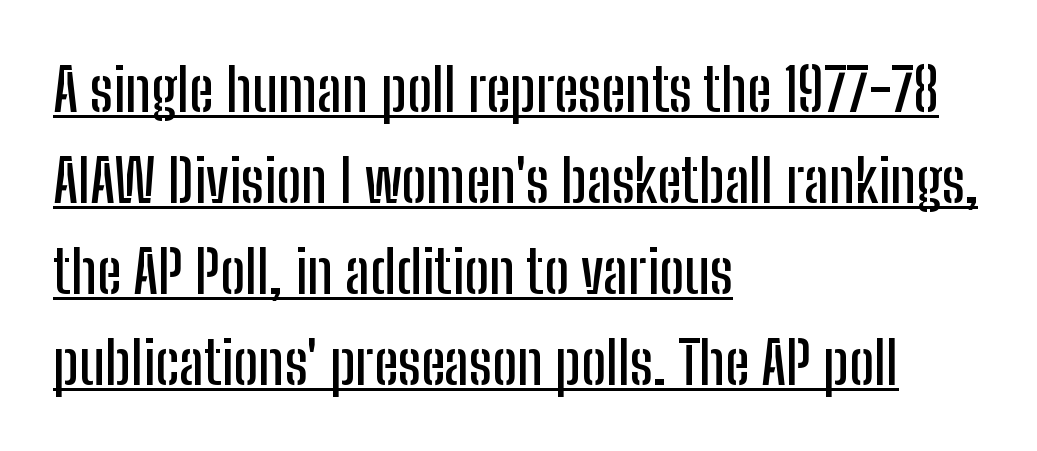
Q: Is the text italic (slanted)? A: No, it is upright.
Q: Is the typeface a serif or a sans-serif typeface? A: Sans-serif.
Q: Is the text underlined? A: Yes.
Q: How is the paragraph aligned? A: Left-aligned.
Q: Is the spacing between letters normal or unusually wide? A: Normal.
Q: Is the spacing between lines tight, normal or loose? A: Normal.
Q: Width (condensed, normal, or wide)? A: Condensed.
Q: Stroke contrast? A: Low.
Q: x-height? A: Medium.
Q: Monospaced? A: No.
